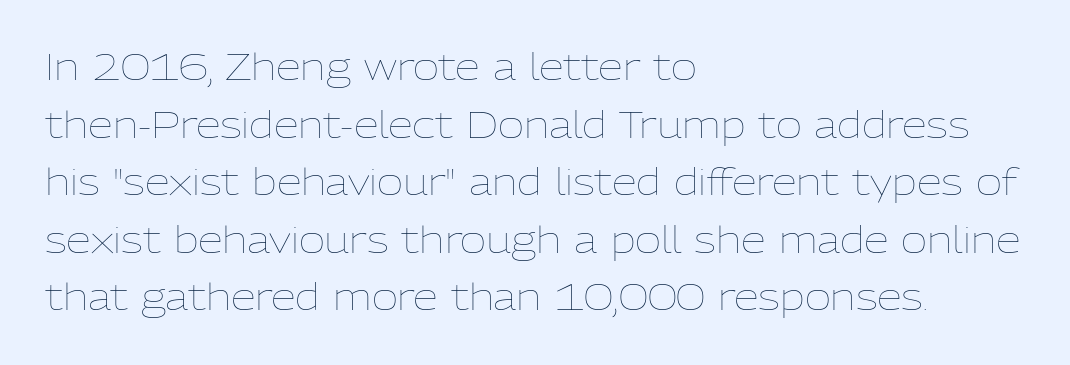
The image shows 36 px thin type, upright; set left-aligned, normal line spacing (1.6x), normal letter spacing, not underlined; low stroke contrast and a medium x-height.
